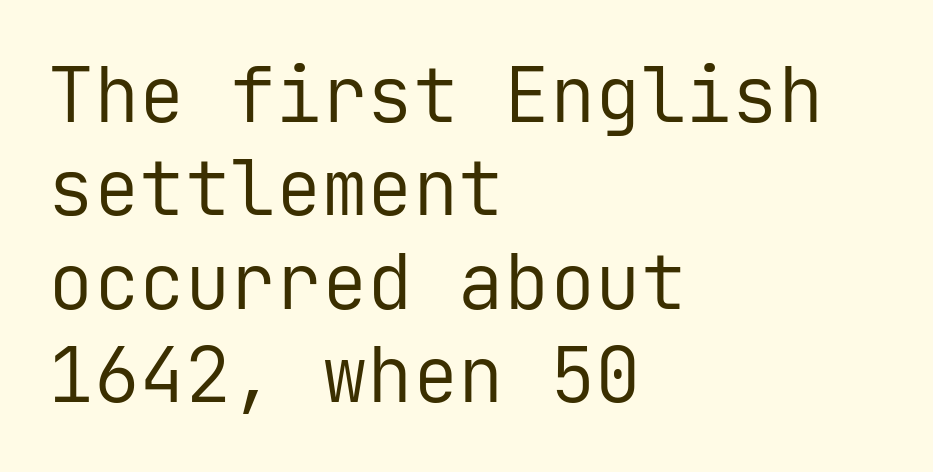
{"serif": "no", "italic": "no", "bold": "no", "weight": "regular", "width": "normal", "stroke_contrast": "low", "x_height": "medium", "monospaced": "yes", "underline": "no", "align": "left", "line_spacing_ratio": 1.23, "letter_spacing": "normal", "letter_spacing_em": 0.0, "glyph_px": 76}
